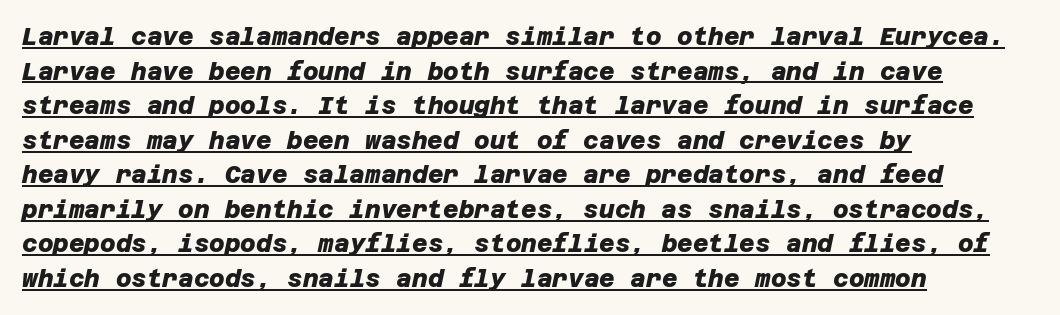
{"bold": "yes", "underline": "yes", "align": "left", "line_spacing": "normal", "line_spacing_ratio": 1.44, "letter_spacing": "normal", "letter_spacing_em": 0.0, "glyph_px": 24}
